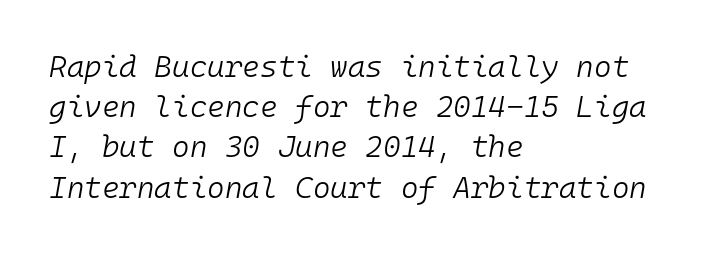
The image shows 30 px light type, italic (leaning right), monospaced; set left-aligned, normal line spacing (1.34x), normal letter spacing, not underlined; low stroke contrast and a medium x-height.
